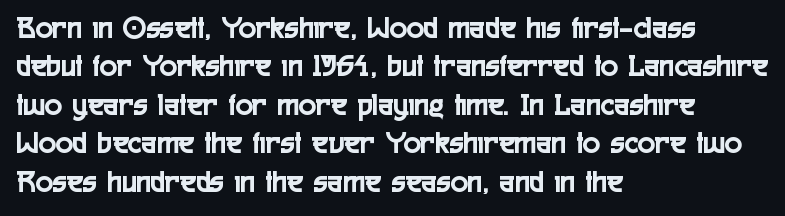
{"serif": "no", "italic": "no", "width": "condensed", "x_height": "medium", "monospaced": "no", "underline": "no", "align": "left", "line_spacing_ratio": 1.2, "letter_spacing": "normal", "letter_spacing_em": 0.0, "glyph_px": 32}
